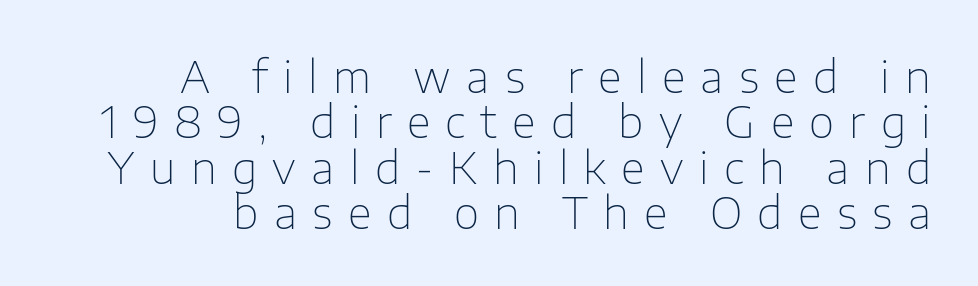
{"serif": "no", "italic": "no", "bold": "no", "weight": "thin", "width": "normal", "stroke_contrast": "low", "x_height": "medium", "monospaced": "no", "underline": "no", "align": "right", "line_spacing": "tight", "line_spacing_ratio": 1.03, "letter_spacing": "wide", "letter_spacing_em": 0.35, "glyph_px": 44}
